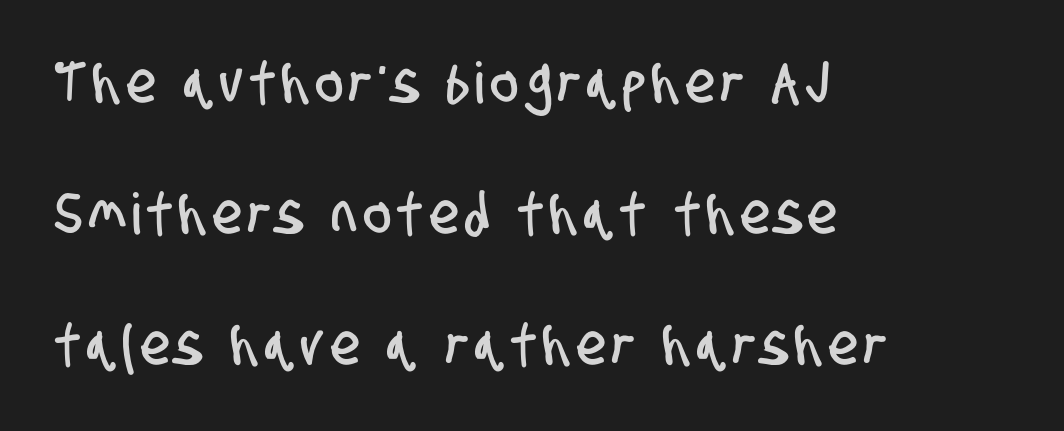
Q: Is the typeface a serif or a sans-serif typeface? A: Sans-serif.
Q: Is the text underlined? A: No.
Q: How is the paragraph aligned? A: Left-aligned.
Q: Is the spacing between lines tight, normal or loose? A: Loose.
Q: Width (condensed, normal, or wide)? A: Condensed.
Q: Stroke contrast? A: Low.
Q: x-height? A: Large.
Q: Monospaced? A: No.
